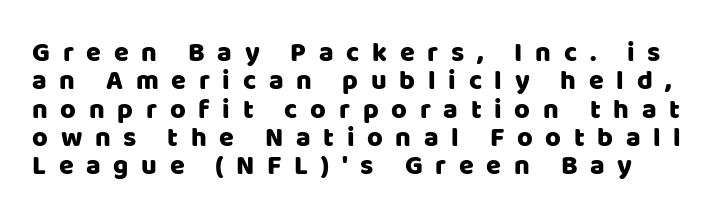
The passage shown stacks its lines with hardly any gap. These lines were composed using upright roman letters. The space beneath each line is pristine and unruled. The tracking jumps out immediately: characters are airy and widely separated.
